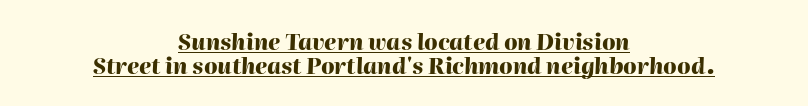
I'd describe the lettering as bold — thick and assertive. Compared with ordinary roman type, these characters are visibly tilted. Somebody hit Ctrl+U on this one — the words are underlined. Here the glyphs are tracked normally, forming tight word shapes. Notice how descenders almost collide with the ascenders below — that's tight leading. Horizontally, the lines are justified to the midpoint only.
